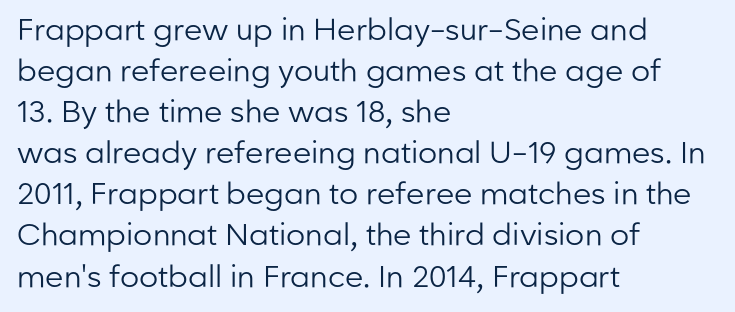
The block of text has a typical density, with ordinary space between rows. A quiet, ordinary-to-light weight characterises the typeface. Character widths vary here, with narrow letters taking less room than wide ones. The passage shown is not underscored anywhere. Italic: no, the glyphs are upright roman.
